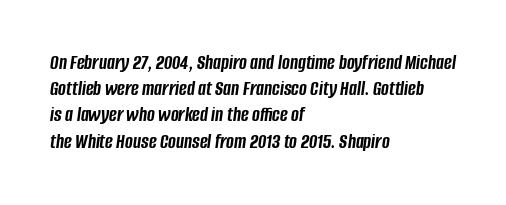
{"italic": "yes", "lean": "right", "slant_degrees": 8, "bold": "yes", "underline": "no", "align": "left", "line_spacing": "normal", "line_spacing_ratio": 1.25, "letter_spacing": "normal", "letter_spacing_em": 0.0, "glyph_px": 21}
